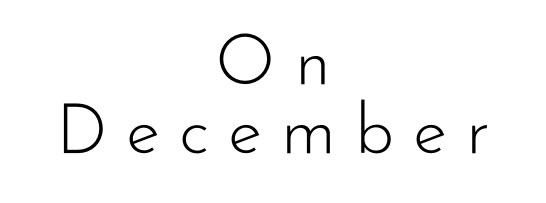
The image shows 70 px light sans-serif type, upright; set centered, tight line spacing (0.99x), unusually wide letter spacing (+0.27 em), not underlined; low stroke contrast and a small x-height.
